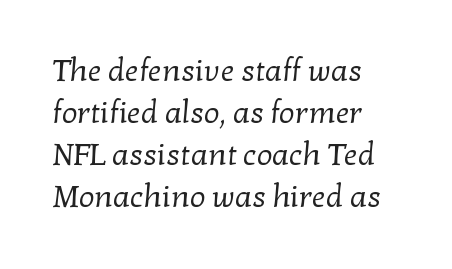
Q: Is the text bold? A: No.
Q: Is the typeface a serif or a sans-serif typeface? A: Serif.
Q: Is the text underlined? A: No.
Q: How is the paragraph aligned? A: Left-aligned.
Q: Is the spacing between letters normal or unusually wide? A: Normal.
Q: Is the spacing between lines tight, normal or loose? A: Normal.
Q: Width (condensed, normal, or wide)? A: Normal.
Q: Stroke contrast? A: Low.
Q: x-height? A: Medium.
Q: Monospaced? A: No.
